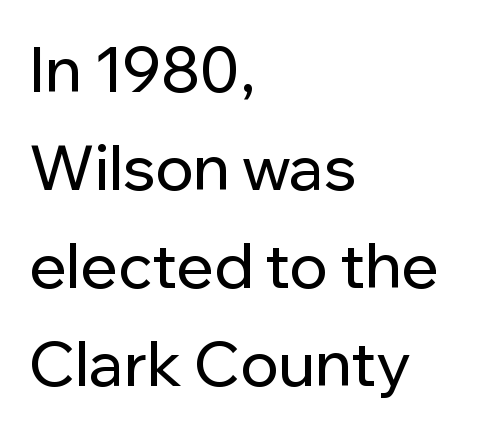
The image shows 62 px sans-serif type, upright; set left-aligned, normal line spacing (1.58x), normal letter spacing, not underlined; low stroke contrast and a medium x-height.
